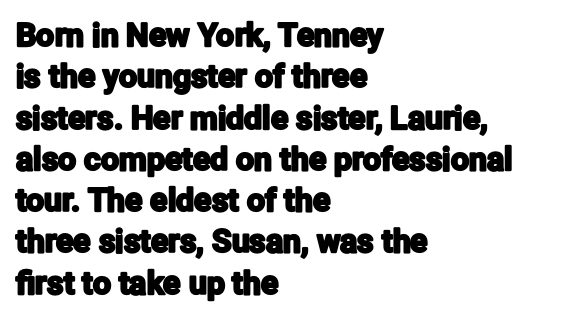
{"serif": "no", "italic": "no", "width": "condensed", "stroke_contrast": "low", "x_height": "medium", "monospaced": "no", "underline": "no", "align": "left", "line_spacing": "normal", "line_spacing_ratio": 1.29, "letter_spacing": "normal", "letter_spacing_em": 0.0, "glyph_px": 32}
